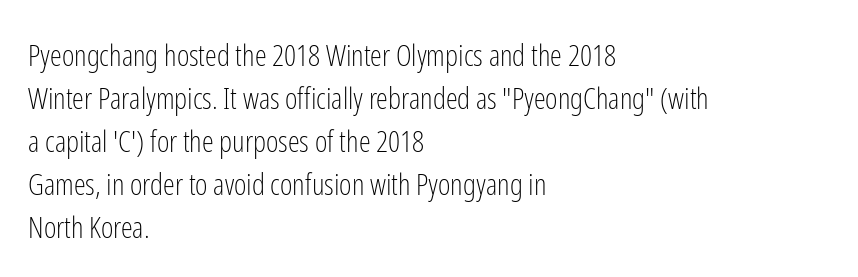
{"serif": "no", "italic": "no", "bold": "no", "weight": "light", "width": "condensed", "stroke_contrast": "low", "x_height": "medium", "monospaced": "no", "underline": "no", "align": "left", "line_spacing": "normal", "line_spacing_ratio": 1.43, "letter_spacing": "normal", "letter_spacing_em": 0.0, "glyph_px": 30}
